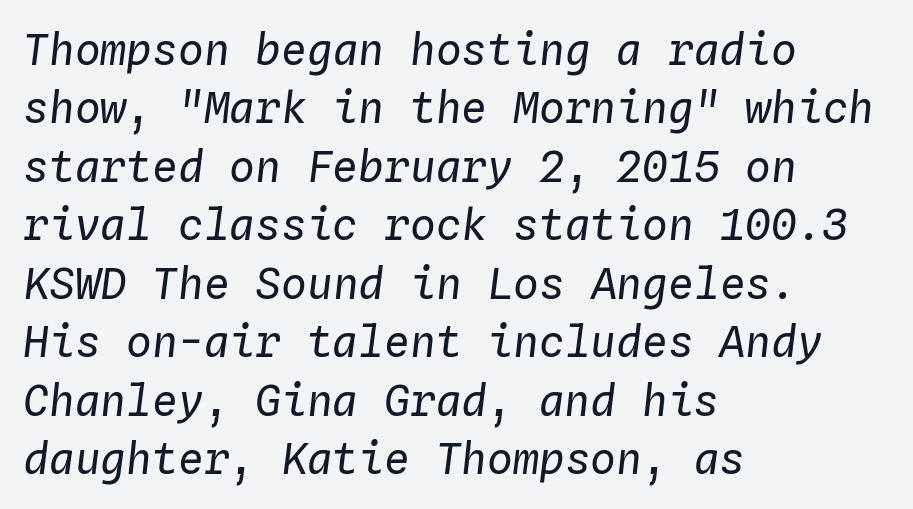
The image shows 43 px regular-weight type, italic (leaning right), monospaced; set left-aligned, normal line spacing (1.36x), normal letter spacing, not underlined; low stroke contrast and a medium x-height.
